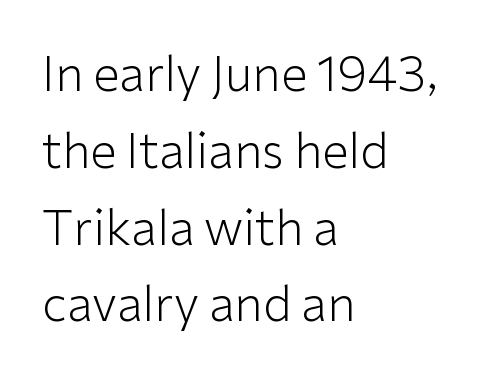
The letters sit at their default tracking, neither squeezed nor spread. The lines sit at an ordinary, default distance from one another. Check the space under the baseline: it is left empty. The specimen reads as upright at a glance.
